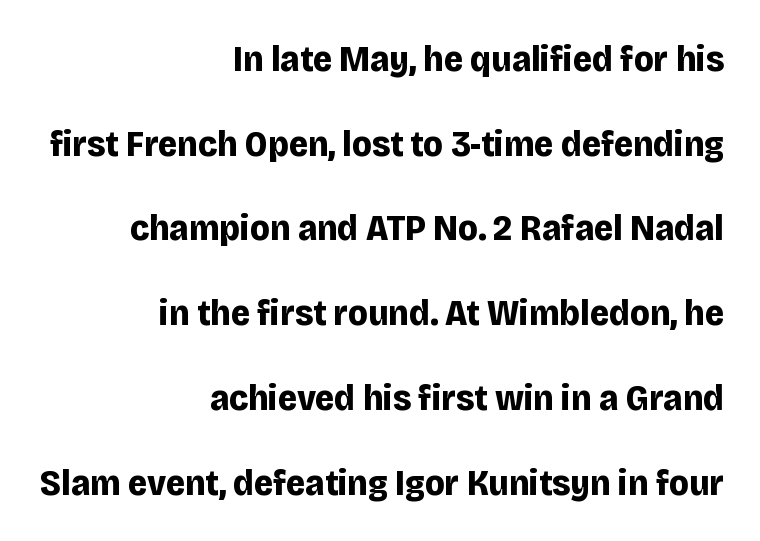
The face used here is proportionally spaced, like ordinary book or web type. Lines of text with bare space underneath. What kind of face is this? One without serifs — a sans. Upright lettering throughout. Observe the ordinary spacing: letters are neighbours, not strangers.
